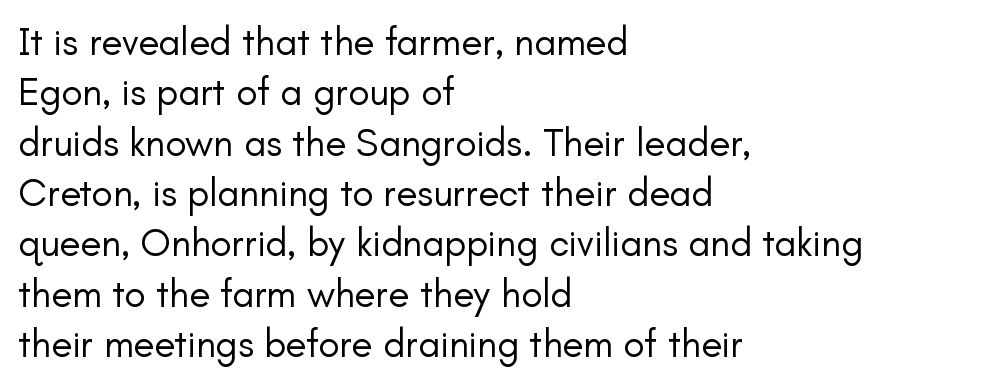
Q: Is the text bold? A: No.
Q: Is the text italic (slanted)? A: No, it is upright.
Q: Is the typeface a serif or a sans-serif typeface? A: Sans-serif.
Q: Is the text underlined? A: No.
Q: How is the paragraph aligned? A: Left-aligned.
Q: Is the spacing between letters normal or unusually wide? A: Normal.
Q: Is the spacing between lines tight, normal or loose? A: Normal.
Q: Width (condensed, normal, or wide)? A: Normal.
Q: Stroke contrast? A: Low.
Q: x-height? A: Small.
Q: Monospaced? A: No.
